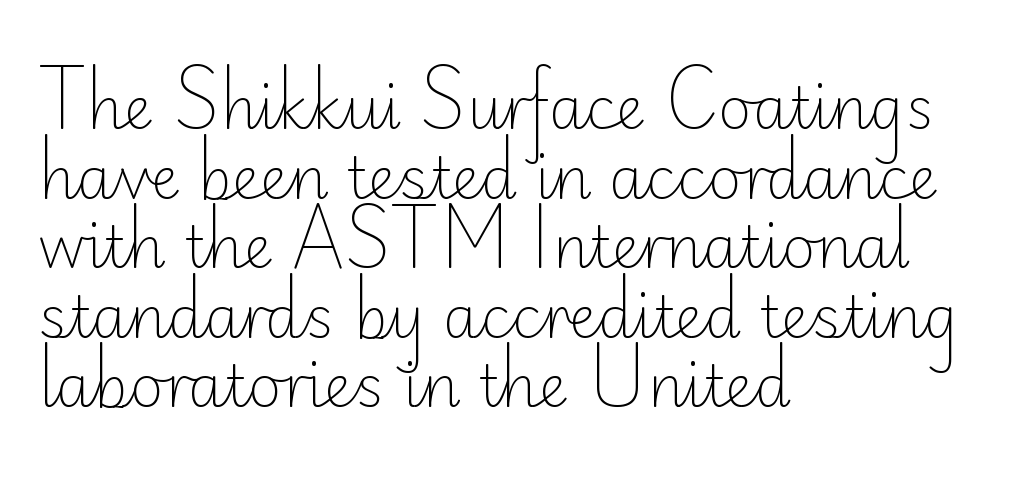
{"serif": "no", "italic": "no", "bold": "no", "weight": "light", "width": "normal", "stroke_contrast": "low", "x_height": "small", "monospaced": "no", "underline": "no", "align": "left", "line_spacing_ratio": 1.2, "letter_spacing": "normal", "letter_spacing_em": 0.0, "glyph_px": 58}
